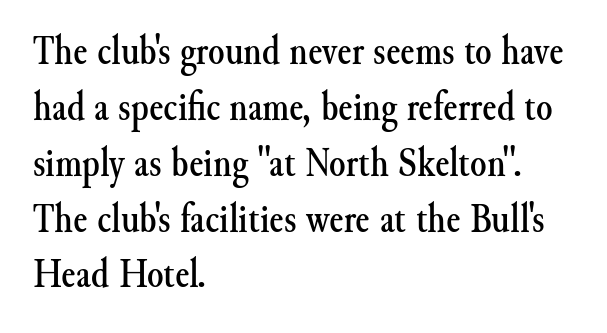
{"serif": "yes", "italic": "no", "width": "normal", "stroke_contrast": "medium", "x_height": "small", "monospaced": "no", "underline": "no", "align": "left", "line_spacing": "normal", "line_spacing_ratio": 1.33, "letter_spacing": "normal", "letter_spacing_em": 0.0, "glyph_px": 42}
